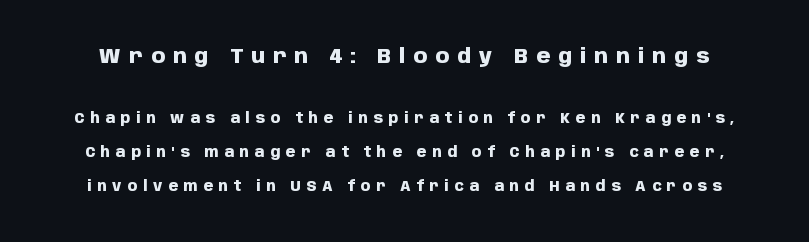
{"italic": "no", "bold": "yes", "underline": "no", "line_spacing": "loose", "line_spacing_ratio": 2.41, "letter_spacing": "wide", "letter_spacing_em": 0.4, "larger_block": "first", "size_ratio": 1.43, "glyph_px": 20}
